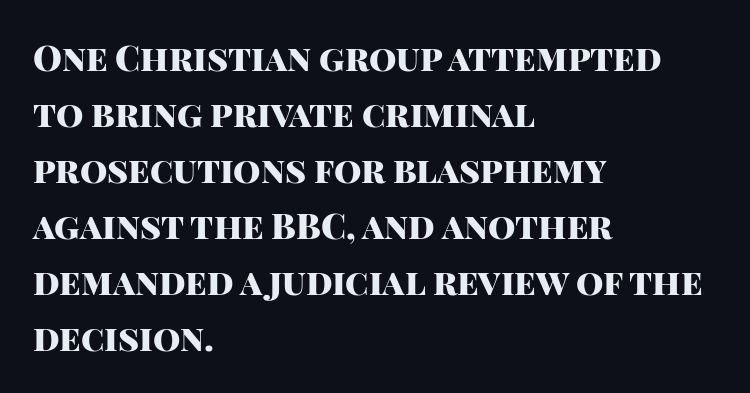
Q: Is the text bold? A: Yes.
Q: Is the text italic (slanted)? A: No, it is upright.
Q: Is the typeface a serif or a sans-serif typeface? A: Sans-serif.
Q: Is the text underlined? A: No.
Q: How is the paragraph aligned? A: Left-aligned.
Q: Is the spacing between letters normal or unusually wide? A: Normal.
Q: Is the spacing between lines tight, normal or loose? A: Normal.
Q: Width (condensed, normal, or wide)? A: Normal.
Q: Stroke contrast? A: High.
Q: x-height? A: Large.
Q: Monospaced? A: No.
